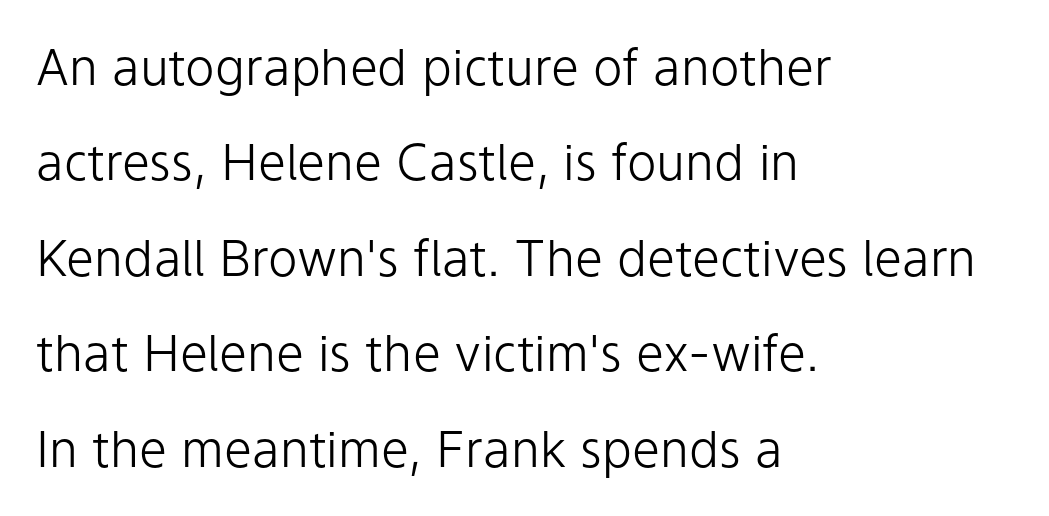
{"serif": "no", "italic": "no", "bold": "no", "weight": "light", "width": "normal", "stroke_contrast": "low", "x_height": "medium", "monospaced": "no", "underline": "no", "align": "left", "line_spacing": "loose", "line_spacing_ratio": 1.91, "letter_spacing": "normal", "letter_spacing_em": 0.0, "glyph_px": 50}
